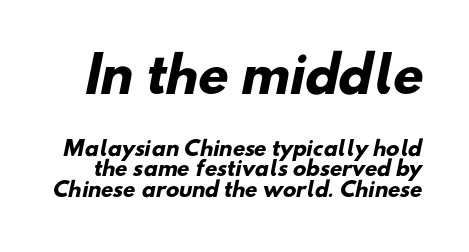
The image shows 49 px heavy sans-serif type; set tight line spacing (1.03x), normal letter spacing, not underlined; the first (top) block is 2.45x larger; low stroke contrast and a small x-height.
